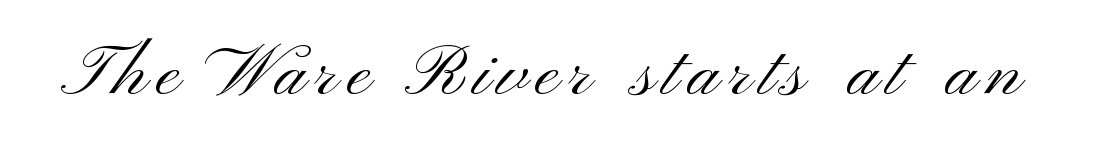
The image shows 72 px light, wide sans-serif type; set not underlined; medium stroke contrast and a small x-height.
